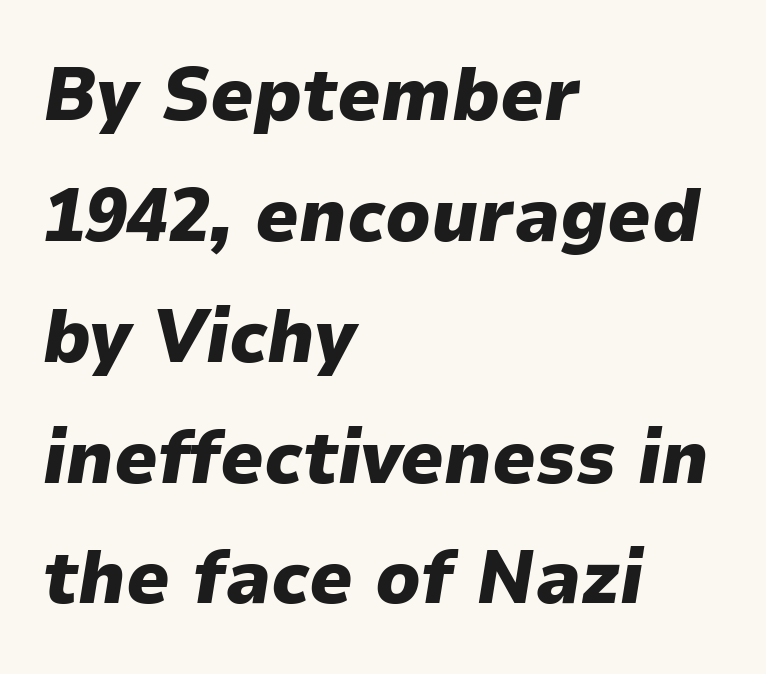
{"italic": "yes", "lean": "right", "slant_degrees": 9, "bold": "yes", "weight": "heavy", "width": "normal", "stroke_contrast": "low", "x_height": "medium", "monospaced": "no", "underline": "no", "align": "left", "line_spacing": "normal", "line_spacing_ratio": 1.59, "letter_spacing": "normal", "letter_spacing_em": 0.0, "glyph_px": 76}
